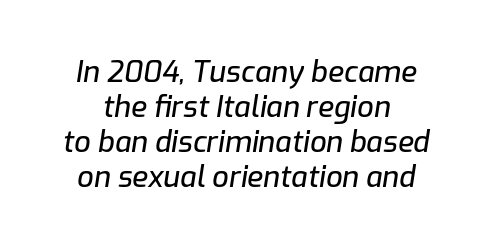
{"italic": "yes", "lean": "right", "slant_degrees": 9, "width": "normal", "stroke_contrast": "low", "x_height": "medium", "monospaced": "no", "underline": "no", "line_spacing_ratio": 1.21, "letter_spacing": "normal", "letter_spacing_em": 0.0, "glyph_px": 29}
